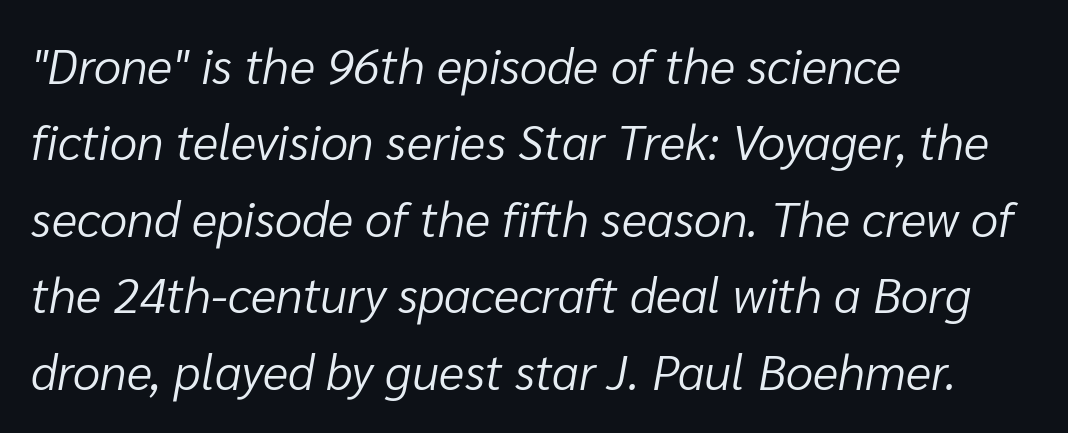
{"italic": "yes", "lean": "right", "slant_degrees": 10, "bold": "no", "weight": "light", "width": "normal", "stroke_contrast": "low", "x_height": "medium", "monospaced": "no", "underline": "no", "align": "left", "line_spacing": "normal", "line_spacing_ratio": 1.56, "letter_spacing": "normal", "letter_spacing_em": 0.0, "glyph_px": 49}
